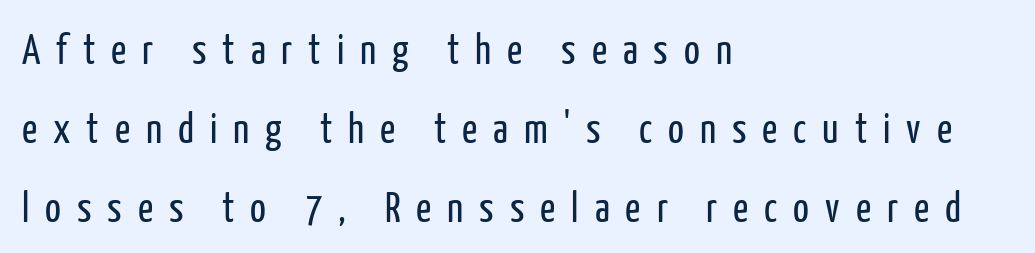
The image shows 42 px regular-weight, condensed sans-serif type, upright; set left-aligned, line spacing 1.88x, unusually wide letter spacing (+0.38 em), not underlined; low stroke contrast and a medium x-height.
